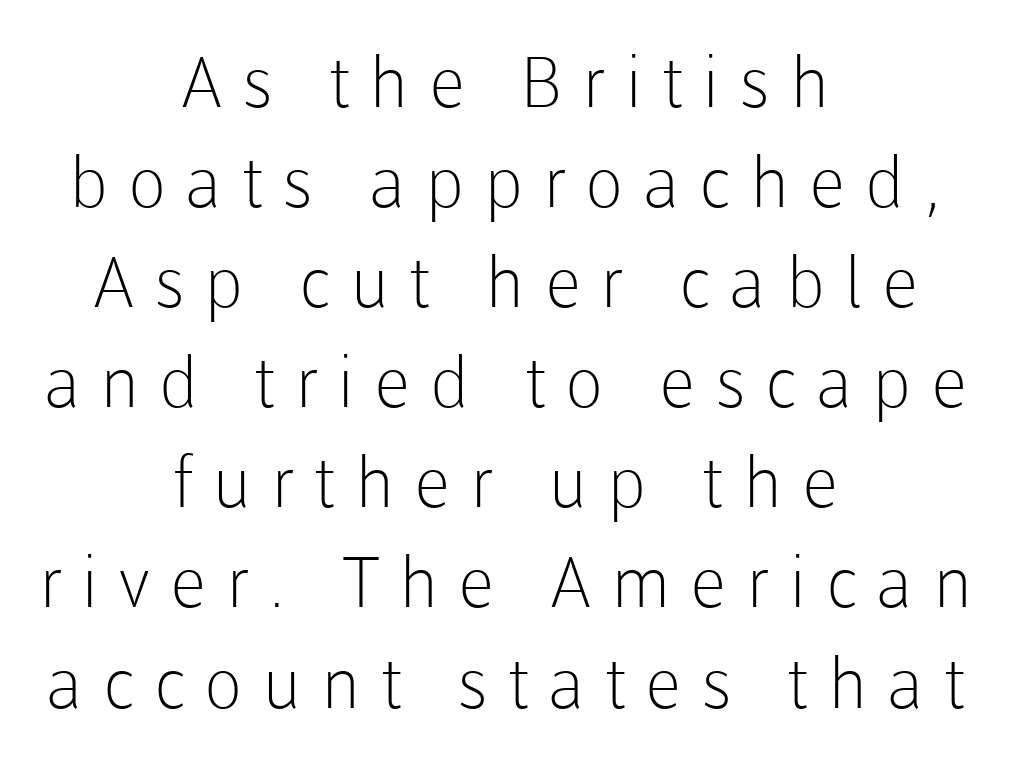
The image shows 70 px light sans-serif type, upright; set centered, normal line spacing (1.43x), unusually wide letter spacing (+0.28 em), not underlined; low stroke contrast and a medium x-height.
